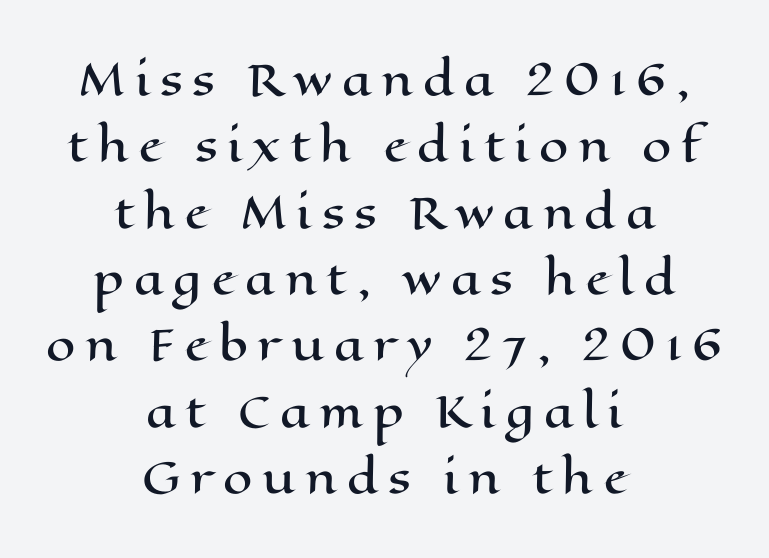
What's the leading like? Ordinary, nothing unusual. The glyphs are unaccompanied by any horizontal stroke below them. The letters advance in unequal steps, a hallmark of proportional type. The font's upright variant was chosen for this text. Each word looks stretched out because of the extra space between its letters. The lines in this sample share a center point and differ in where they start and stop.
